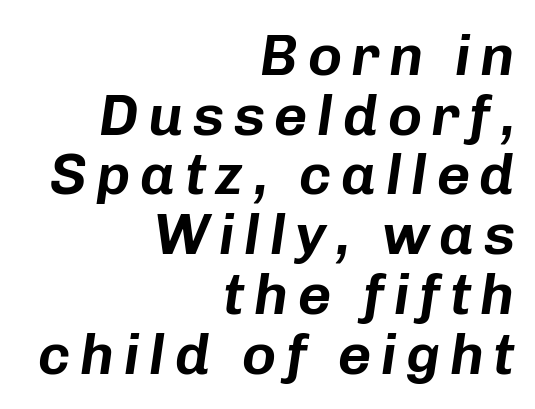
Q: Is the text italic (slanted)? A: Yes, it leans right by about 8 degrees.
Q: Is the text underlined? A: No.
Q: How is the paragraph aligned? A: Right-aligned.
Q: Is the spacing between lines tight, normal or loose? A: Tight.
Q: Width (condensed, normal, or wide)? A: Normal.
Q: Stroke contrast? A: Low.
Q: x-height? A: Medium.
Q: Monospaced? A: No.
